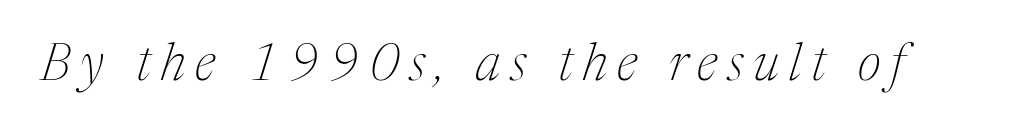
Q: Is the text bold? A: No.
Q: Is the text italic (slanted)? A: Yes, it leans right by about 17 degrees.
Q: Is the typeface a serif or a sans-serif typeface? A: Serif.
Q: Is the text underlined? A: No.
Q: Width (condensed, normal, or wide)? A: Normal.
Q: Stroke contrast? A: Medium.
Q: x-height? A: Medium.
Q: Monospaced? A: No.
